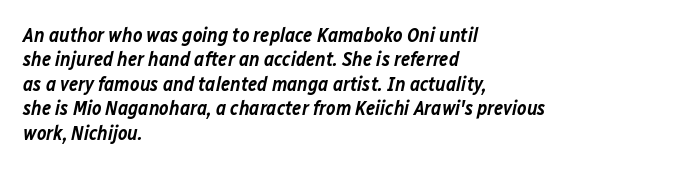
Q: Is the text bold? A: Semi-bold.
Q: Is the text italic (slanted)? A: Yes, it leans right by about 12 degrees.
Q: Is the text underlined? A: No.
Q: How is the paragraph aligned? A: Left-aligned.
Q: Is the spacing between letters normal or unusually wide? A: Normal.
